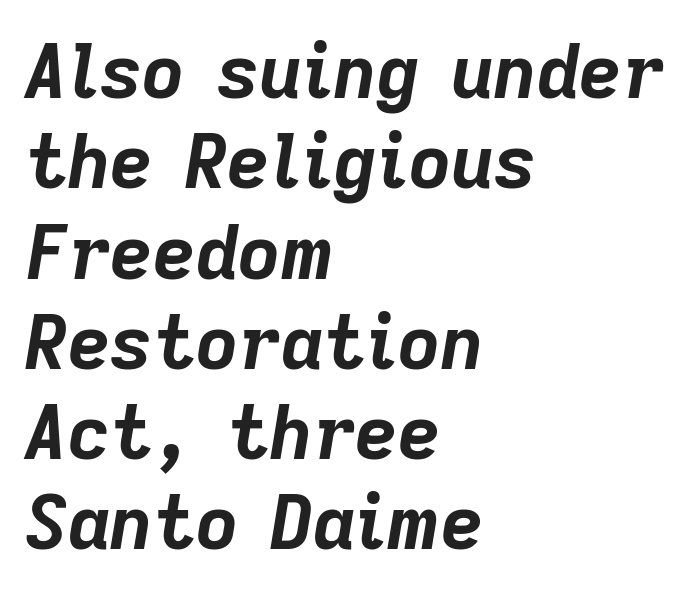
Where is the straight margin? On the left. Plenty of ink on the page — the face is bold. Underline: absent. The axis of the letterforms is tilted away from vertical. Compared with typical body copy, the letter spacing here is the same. The face used here is proportionally spaced, like ordinary book or web type.
